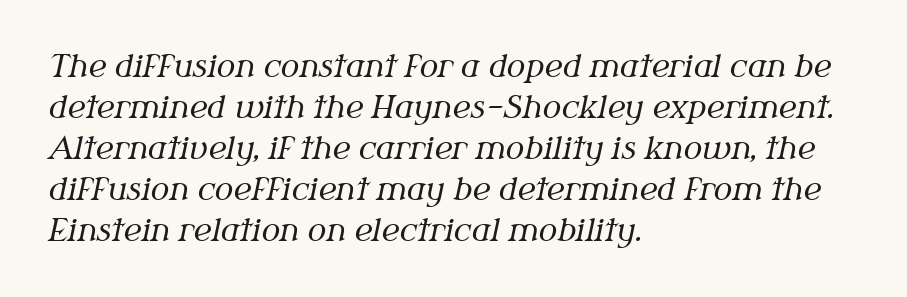
{"serif": "yes", "italic": "yes", "lean": "right", "slant_degrees": 12, "bold": "no", "weight": "regular", "width": "normal", "stroke_contrast": "medium", "x_height": "medium", "monospaced": "no", "underline": "no", "align": "left", "line_spacing": "normal", "line_spacing_ratio": 1.32, "letter_spacing": "normal", "letter_spacing_em": 0.0, "glyph_px": 31}
